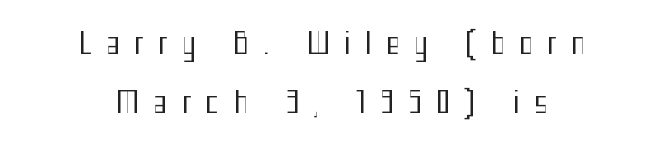
Q: Is the text bold? A: No.
Q: Is the text italic (slanted)? A: No, it is upright.
Q: Is the typeface a serif or a sans-serif typeface? A: Sans-serif.
Q: Is the text underlined? A: No.
Q: How is the paragraph aligned? A: Centered.
Q: Is the spacing between letters normal or unusually wide? A: Unusually wide.
Q: Is the spacing between lines tight, normal or loose? A: Loose.
Q: Width (condensed, normal, or wide)? A: Condensed.
Q: Stroke contrast? A: Medium.
Q: x-height? A: Medium.
Q: Monospaced? A: No.
